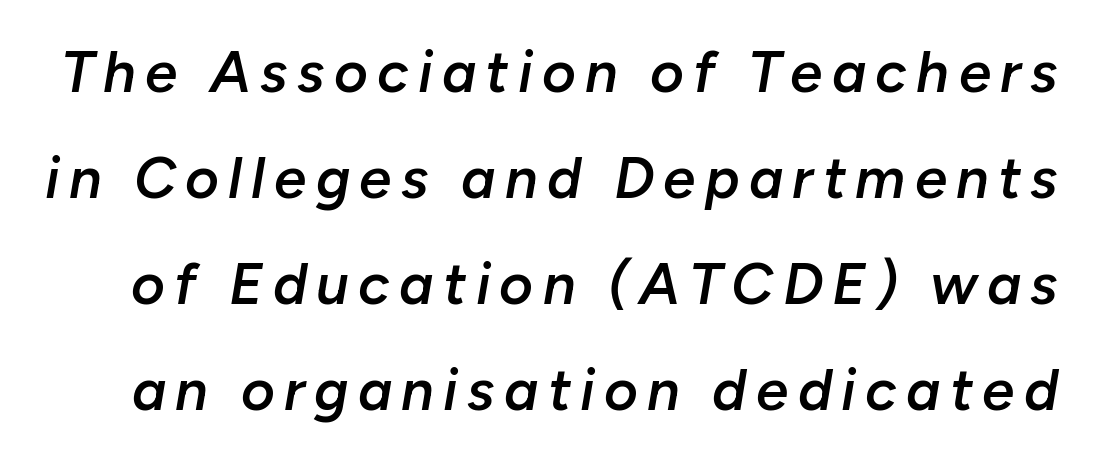
Q: Is the text bold? A: Semi-bold.
Q: Is the text italic (slanted)? A: Yes, it leans right by about 10 degrees.
Q: Is the text underlined? A: No.
Q: Width (condensed, normal, or wide)? A: Normal.
Q: Stroke contrast? A: Low.
Q: x-height? A: Medium.
Q: Monospaced? A: No.
